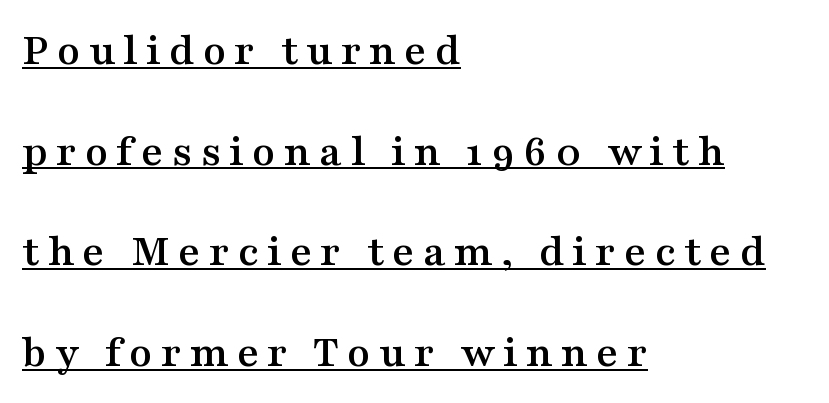
{"serif": "yes", "italic": "no", "width": "wide", "stroke_contrast": "medium", "x_height": "medium", "monospaced": "no", "underline": "yes", "align": "left", "line_spacing": "loose", "line_spacing_ratio": 2.14, "glyph_px": 47}
